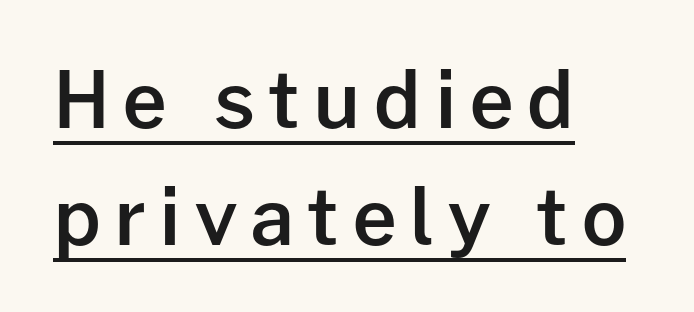
I'd call this a sans setting — the letters go barefoot. Character widths vary here, with narrow letters taking less room than wide ones. The passage is arranged the way most books set body copy — flush left. Students, observe the line beneath the letters — that is underlining. Summary of weight: moderately heavy, a semibold. The lettering stays uniformly vertical, giving the passage a roman look.
